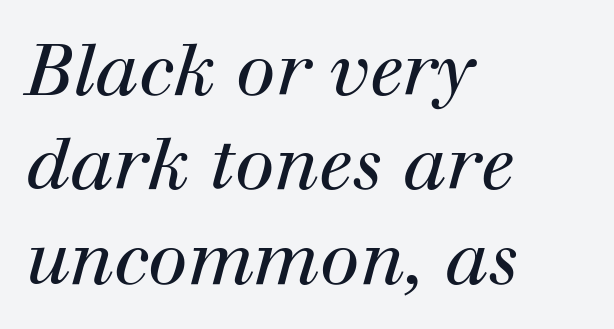
The image shows 72 px regular-weight serif type, italic (leaning right); set left-aligned, normal line spacing (1.31x), normal letter spacing, not underlined; high stroke contrast and a medium x-height.
